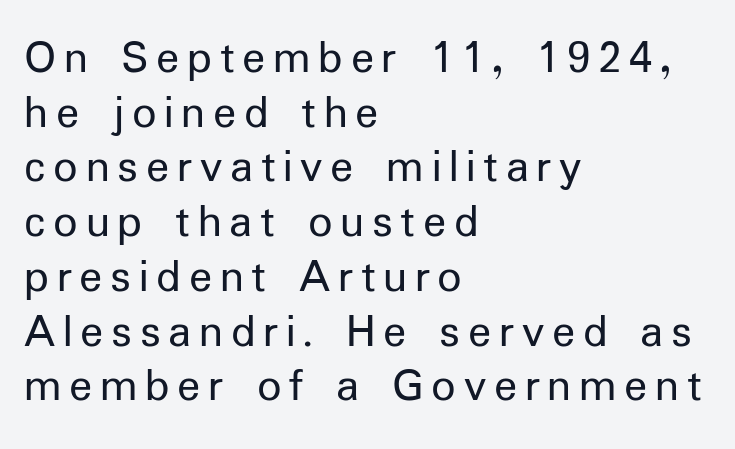
Q: Is the text bold? A: No.
Q: Is the text italic (slanted)? A: No, it is upright.
Q: Is the typeface a serif or a sans-serif typeface? A: Sans-serif.
Q: Is the text underlined? A: No.
Q: How is the paragraph aligned? A: Left-aligned.
Q: Is the spacing between lines tight, normal or loose? A: Tight.
Q: Width (condensed, normal, or wide)? A: Normal.
Q: Stroke contrast? A: Low.
Q: x-height? A: Medium.
Q: Monospaced? A: No.
